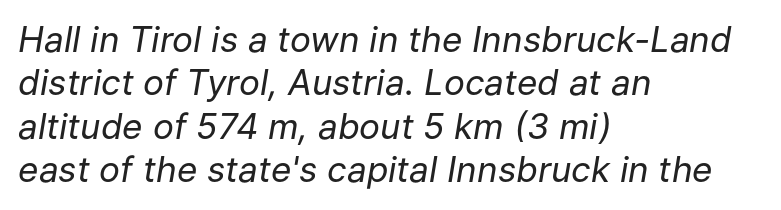
Proportional: the letters do not fall into vertical columns. The lines are quadded left. Italic? Definitely — the glyphs are oblique. Spacing between characters is what you'd get straight out of the box.
